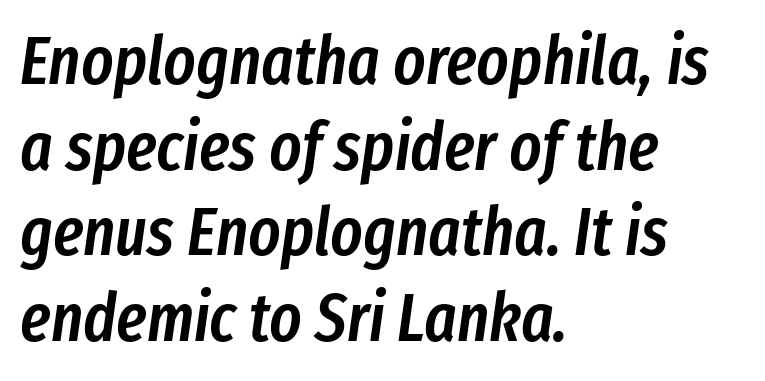
The image shows 68 px semibold, condensed type, italic (leaning right); set left-aligned, normal line spacing (1.26x), normal letter spacing, not underlined; low stroke contrast and a medium x-height.
